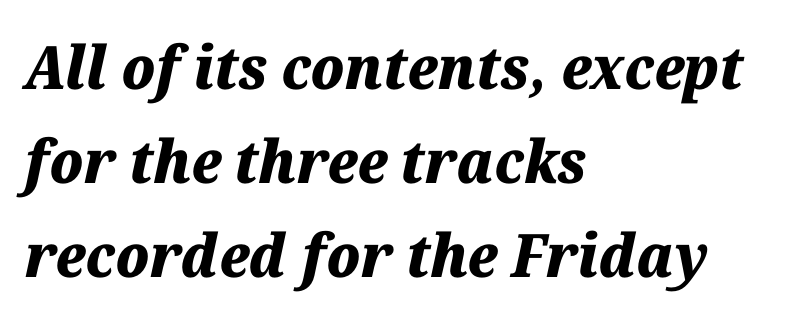
The image shows 60 px heavy type, italic (leaning right); set left-aligned, normal line spacing (1.57x), normal letter spacing, not underlined; medium stroke contrast and a medium x-height.
